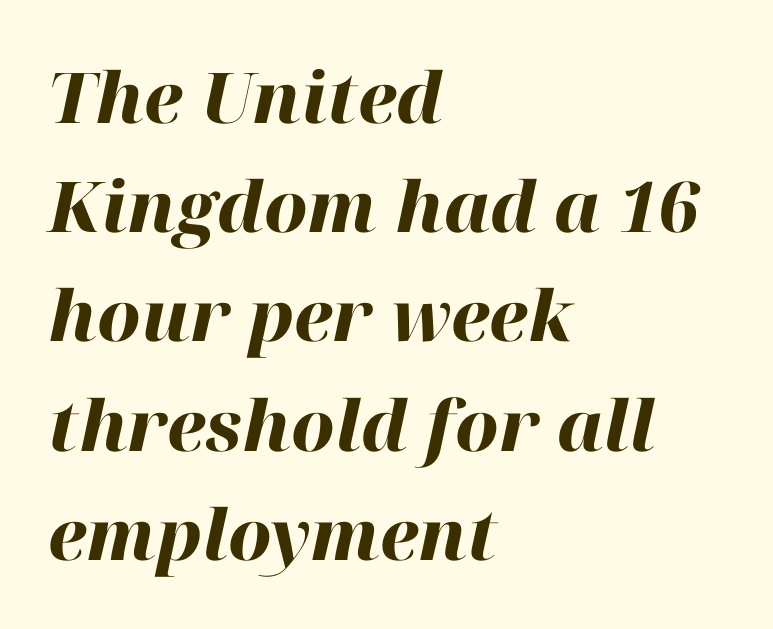
{"italic": "yes", "lean": "right", "slant_degrees": 12, "bold": "yes", "weight": "heavy", "width": "normal", "stroke_contrast": "high", "x_height": "medium", "monospaced": "no", "underline": "no", "align": "left", "line_spacing": "normal", "line_spacing_ratio": 1.56, "letter_spacing": "normal", "letter_spacing_em": 0.0, "glyph_px": 70}
